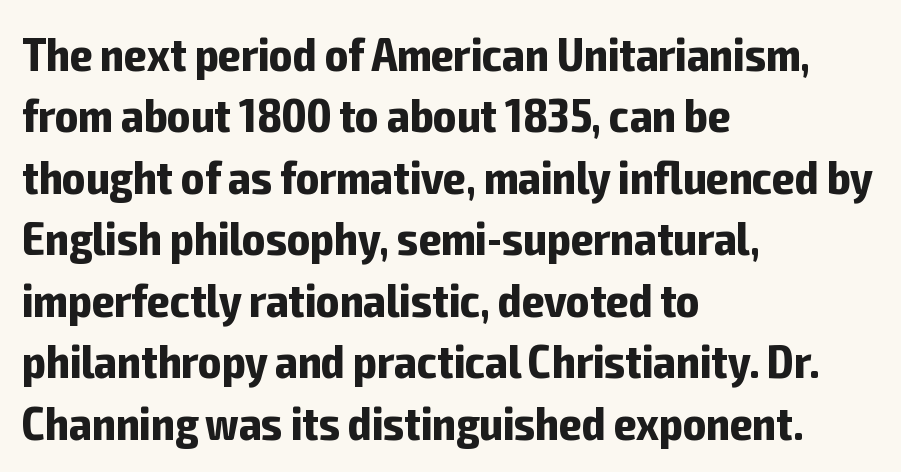
Compared with a centered layout, this one pins lines to the left instead. Type style note: lacks serifs. Here the designer chose a conventional face with non-uniform glyph widths. Standard letterfit; no display-style spreading of the glyphs. Upright lettering throughout.
